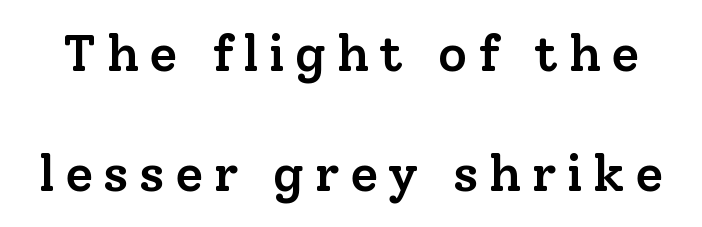
The image shows 51 px semibold serif type, upright; set loose line spacing (2.36x), unusually wide letter spacing (+0.2 em), not underlined; low stroke contrast and a medium x-height.
